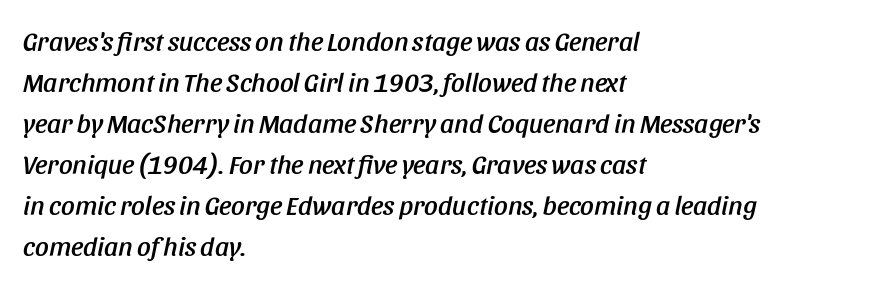
The setting favours the left margin, as ordinary paragraphs usually do. Is the letter spacing exaggerated? No — it looks like the ordinary default. Has an underline been added? It has not. Slanted lettering throughout. Students, observe: this is what conventionally led text looks like.
